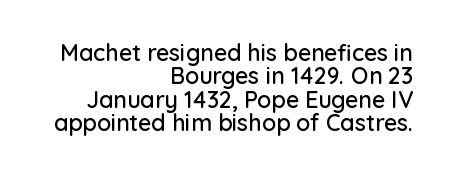
Q: Is the text italic (slanted)? A: No, it is upright.
Q: Is the text underlined? A: No.
Q: How is the paragraph aligned? A: Right-aligned.
Q: Is the spacing between letters normal or unusually wide? A: Normal.
Q: Is the spacing between lines tight, normal or loose? A: Tight.
